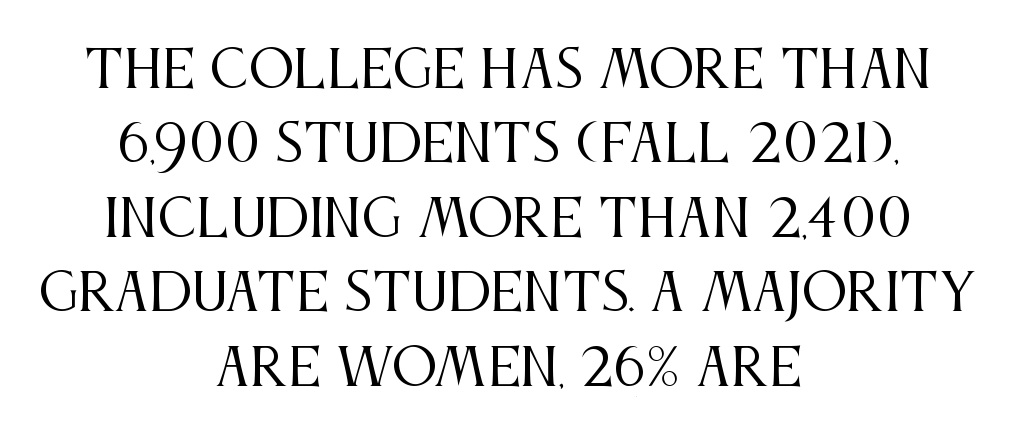
Q: Is the text bold? A: No.
Q: Is the text italic (slanted)? A: No, it is upright.
Q: Is the typeface a serif or a sans-serif typeface? A: Serif.
Q: Is the text underlined? A: No.
Q: How is the paragraph aligned? A: Centered.
Q: Is the spacing between letters normal or unusually wide? A: Normal.
Q: Is the spacing between lines tight, normal or loose? A: Normal.
Q: Width (condensed, normal, or wide)? A: Condensed.
Q: Stroke contrast? A: Medium.
Q: x-height? A: Large.
Q: Monospaced? A: No.
